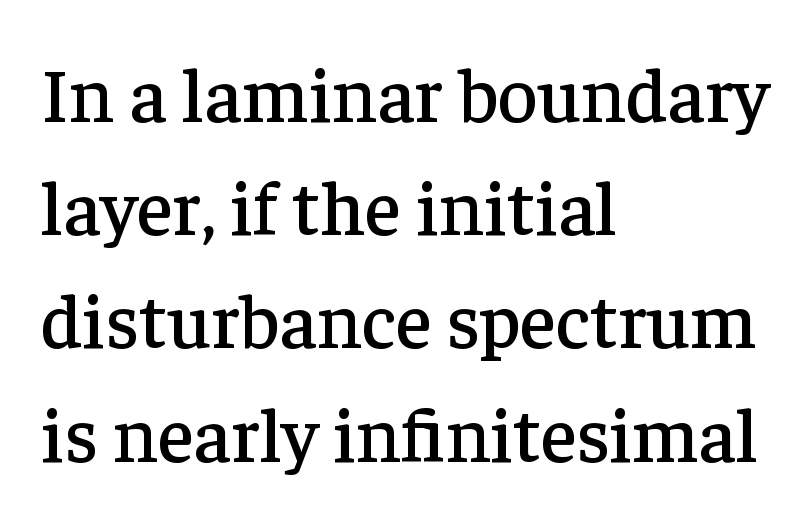
Q: Is the text italic (slanted)? A: No, it is upright.
Q: Is the typeface a serif or a sans-serif typeface? A: Serif.
Q: Is the text underlined? A: No.
Q: How is the paragraph aligned? A: Left-aligned.
Q: Is the spacing between letters normal or unusually wide? A: Normal.
Q: Is the spacing between lines tight, normal or loose? A: Normal.
Q: Width (condensed, normal, or wide)? A: Normal.
Q: Stroke contrast? A: Low.
Q: x-height? A: Medium.
Q: Monospaced? A: No.
